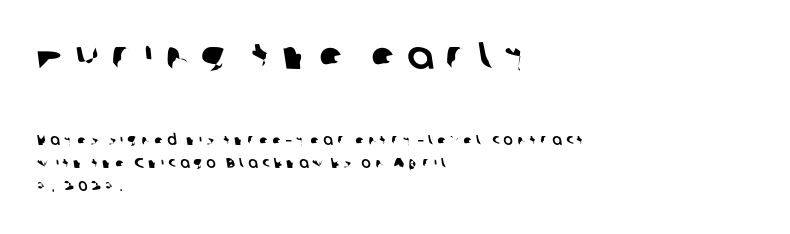
The image shows 39 px sans-serif type; set left-aligned, normal line spacing (1.66x), unusually wide letter spacing (+0.3 em), not underlined; the first (top) block is 2.79x larger; low stroke contrast and a medium x-height.
